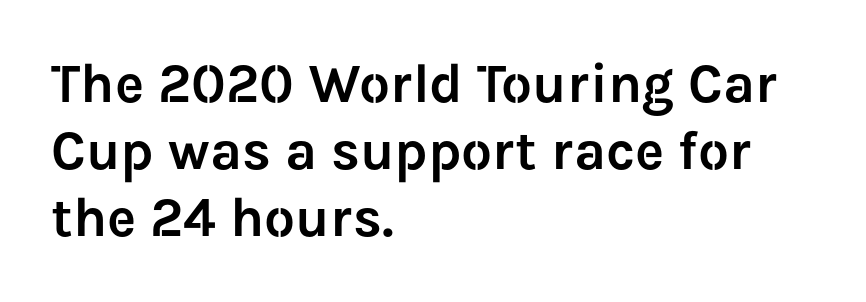
Q: Is the text italic (slanted)? A: No, it is upright.
Q: Is the typeface a serif or a sans-serif typeface? A: Sans-serif.
Q: Is the text underlined? A: No.
Q: How is the paragraph aligned? A: Left-aligned.
Q: Is the spacing between letters normal or unusually wide? A: Normal.
Q: Width (condensed, normal, or wide)? A: Normal.
Q: Stroke contrast? A: Low.
Q: x-height? A: Medium.
Q: Monospaced? A: No.
